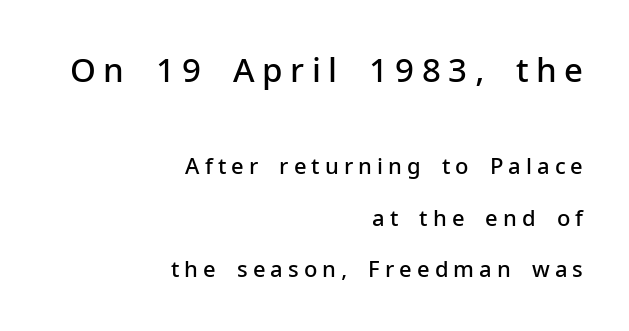
Q: Is the text bold? A: Semi-bold.
Q: Is the text italic (slanted)? A: No, it is upright.
Q: Is the typeface a serif or a sans-serif typeface? A: Sans-serif.
Q: Is the text underlined? A: No.
Q: How is the paragraph aligned? A: Right-aligned.
Q: Is the spacing between letters normal or unusually wide? A: Unusually wide.
Q: Is the spacing between lines tight, normal or loose? A: Loose.
Q: Which block of text is set in a larger size, the first (top) or the second (bottom)? A: The first (top) one.
Q: Width (condensed, normal, or wide)? A: Normal.
Q: Stroke contrast? A: Low.
Q: x-height? A: Medium.
Q: Monospaced? A: No.
